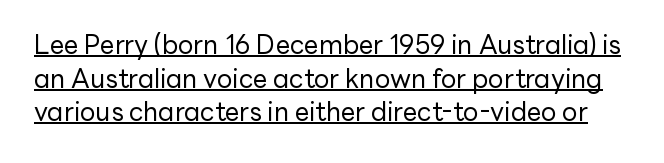
No heavy texture on the line: the type isn't bold. Each word holds together tightly as a unit, with standard inter-letter gaps. Underlining? Definitely there. The leading is moderate, giving the passage an even texture.
